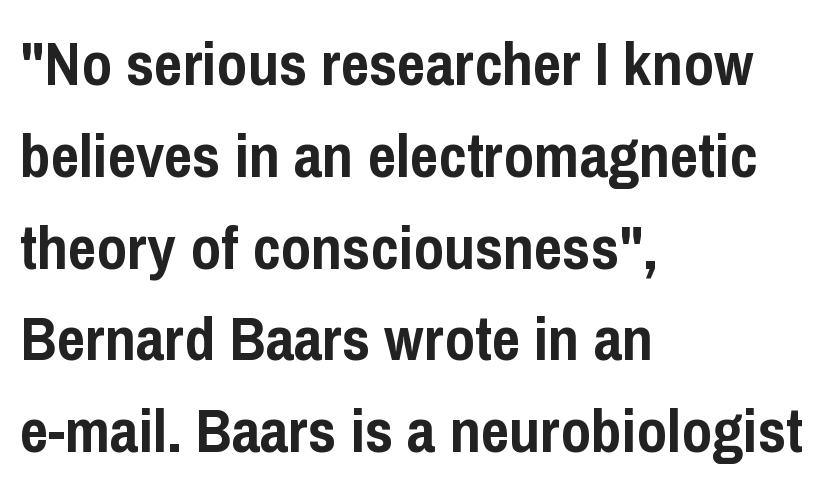
{"serif": "no", "italic": "no", "bold": "yes", "weight": "semibold", "width": "condensed", "stroke_contrast": "low", "x_height": "medium", "monospaced": "no", "underline": "no", "align": "left", "line_spacing": "normal", "line_spacing_ratio": 1.48, "letter_spacing": "normal", "letter_spacing_em": 0.0, "glyph_px": 62}
